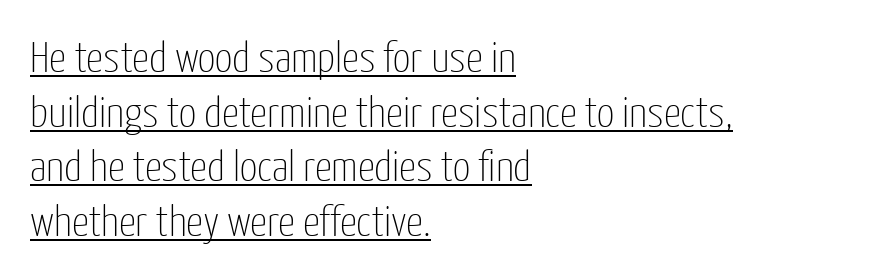
Which margin do the lines hug? The left one — the right edge is uneven. Beneath each row of characters lies a ruled line. Caption: standard tracking, unaltered. A roman cut, with each character standing at attention. Letters have the restrained weight of plain body copy at most. Note: no serifs on the glyphs.
